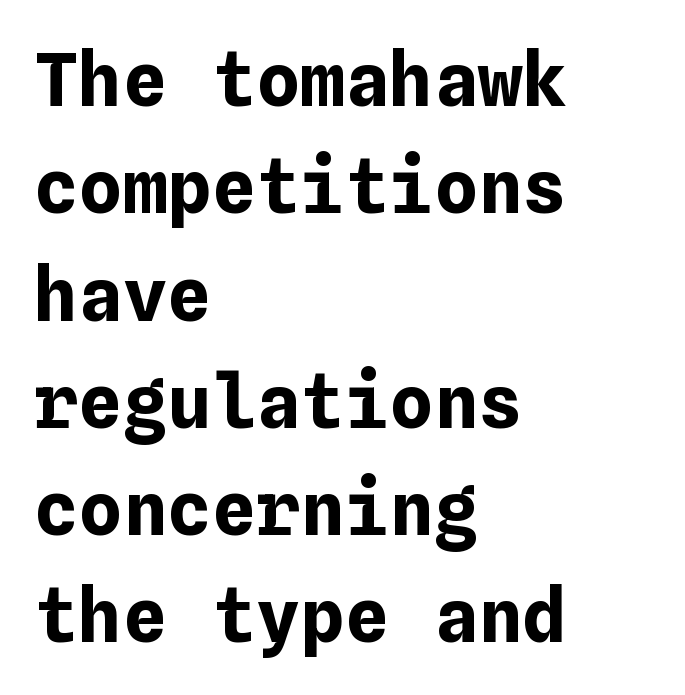
Q: Is the text bold? A: Yes.
Q: Is the text italic (slanted)? A: No, it is upright.
Q: Is the text underlined? A: No.
Q: How is the paragraph aligned? A: Left-aligned.
Q: Is the spacing between letters normal or unusually wide? A: Normal.
Q: Is the spacing between lines tight, normal or loose? A: Normal.
Q: Width (condensed, normal, or wide)? A: Normal.
Q: Stroke contrast? A: Low.
Q: x-height? A: Medium.
